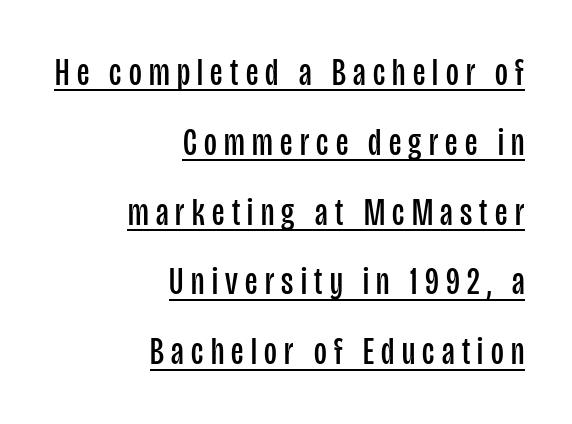
{"serif": "no", "italic": "no", "bold": "no", "weight": "regular", "width": "condensed", "stroke_contrast": "low", "x_height": "large", "monospaced": "no", "underline": "yes", "align": "right", "line_spacing_ratio": 1.79, "glyph_px": 39}
